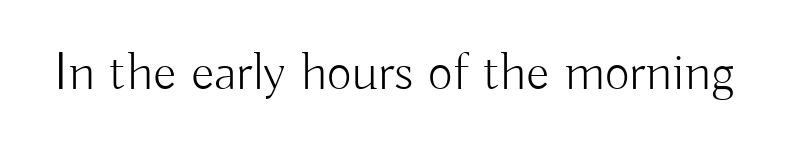
The image shows 54 px light sans-serif type, upright; set normal letter spacing, not underlined; low stroke contrast and a small x-height.
